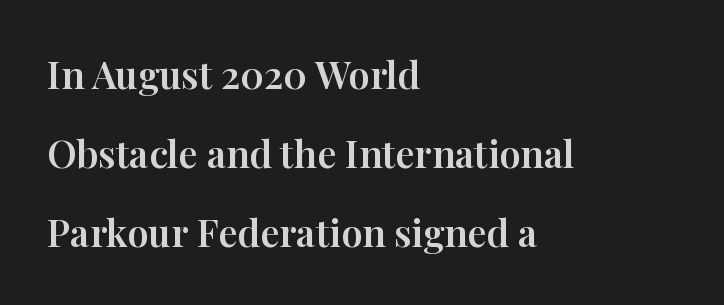
Baseline-to-baseline distance is far greater than the letter height. Does extra space separate the letters? No, they use regular spacing. Looks like regular typesetting: each glyph gets only the width it needs. Descender tails drop into unmarked territory. The rag falls on the right side of this text block. If you drew a line through each stem, it would be perfectly vertical.
